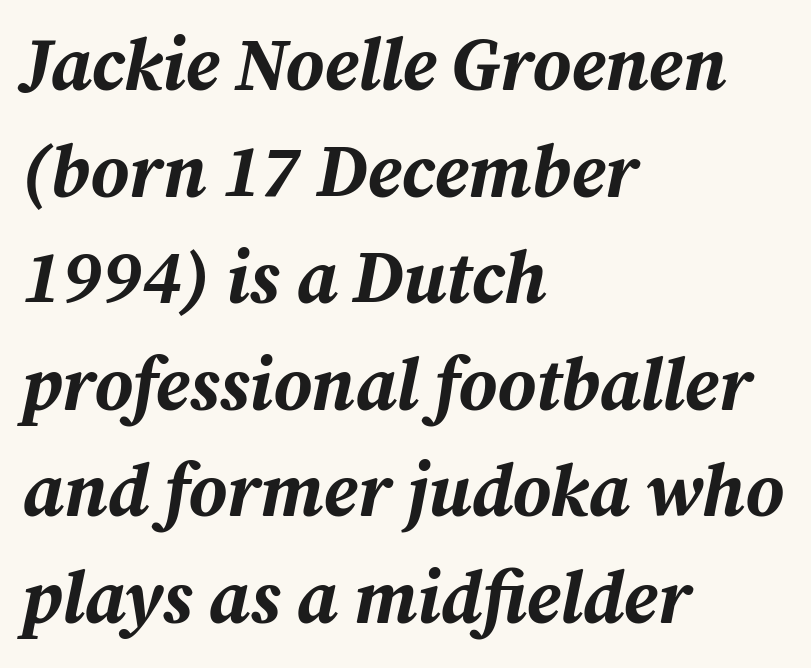
The image shows 73 px bold type, italic (leaning right); set left-aligned, normal line spacing (1.46x), normal letter spacing, not underlined; medium stroke contrast and a medium x-height.
